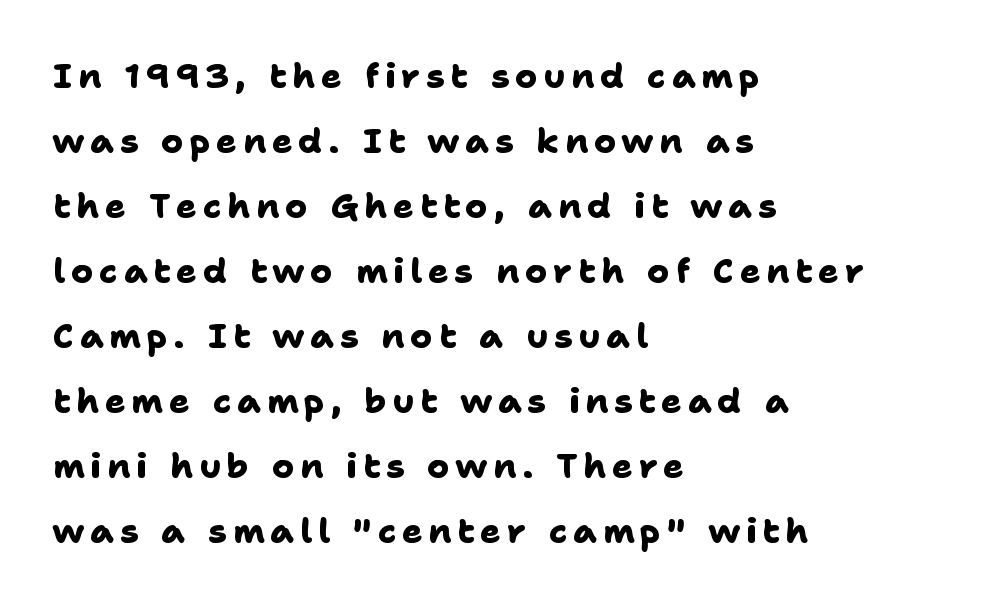
Heft: maximum for text — a bold. The letters advance in unequal steps, a hallmark of proportional type. Regarding serifs, this sample does without them. The foot of each line stays bare and open. Every row of glyphs begins at an identical x-position on the left. In terms of leading, this rendering errs on the spacious side.
